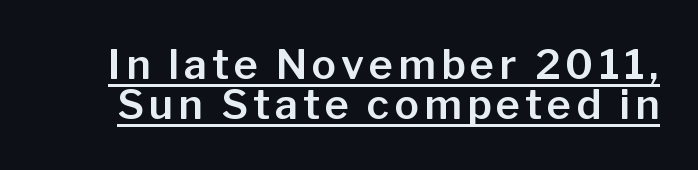
{"serif": "no", "italic": "no", "width": "normal", "stroke_contrast": "low", "x_height": "medium", "monospaced": "no", "underline": "yes", "line_spacing": "tight", "line_spacing_ratio": 0.98, "glyph_px": 41}
